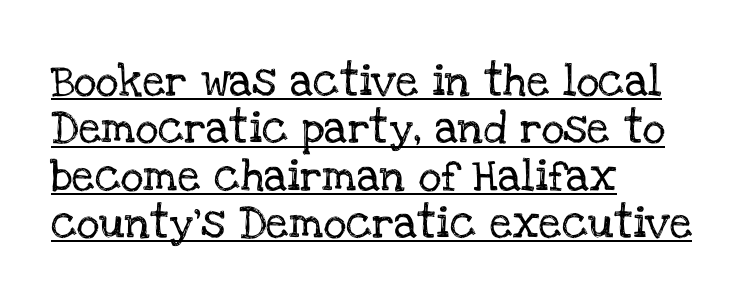
{"serif": "yes", "italic": "no", "width": "normal", "stroke_contrast": "low", "x_height": "large", "monospaced": "no", "underline": "yes", "align": "left", "line_spacing": "normal", "line_spacing_ratio": 1.48, "letter_spacing": "normal", "letter_spacing_em": 0.0, "glyph_px": 32}
